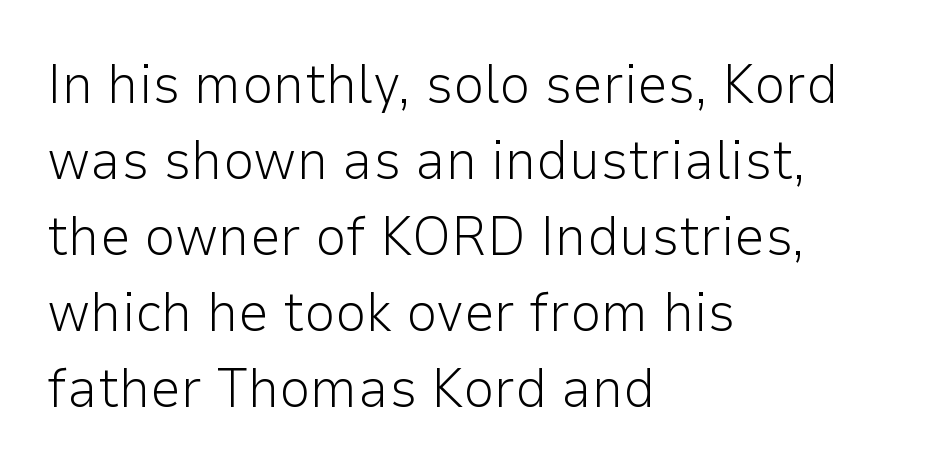
The image shows 55 px light sans-serif type, upright; set left-aligned, normal line spacing (1.38x), normal letter spacing, not underlined; low stroke contrast and a medium x-height.
